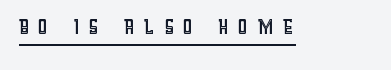
The letters stand straight up with perfectly vertical stems. The sample's only ornament is a line tracing under the words. The face used here is rendered with a markedly widened letterfit. The rendering uses natural spacing where letterforms have individual widths.
